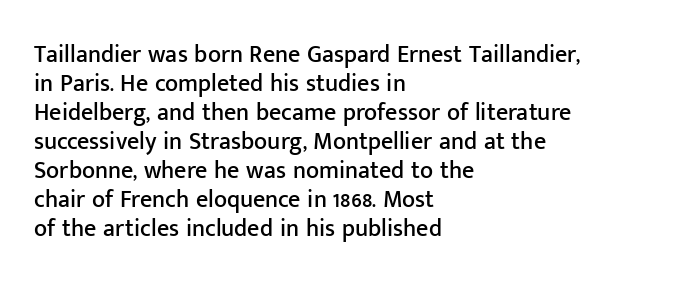
{"italic": "no", "underline": "no", "align": "left", "line_spacing_ratio": 1.21, "letter_spacing": "normal", "letter_spacing_em": 0.0, "glyph_px": 24}
